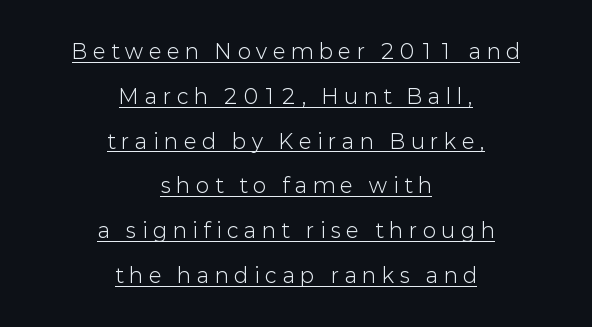
You could only call the tracking loose — the letters float apart. This sample trades compactness for vertical openness between lines. Italic? Not at all — the glyphs are vertical. In CSS terms this would be text-align: center.
